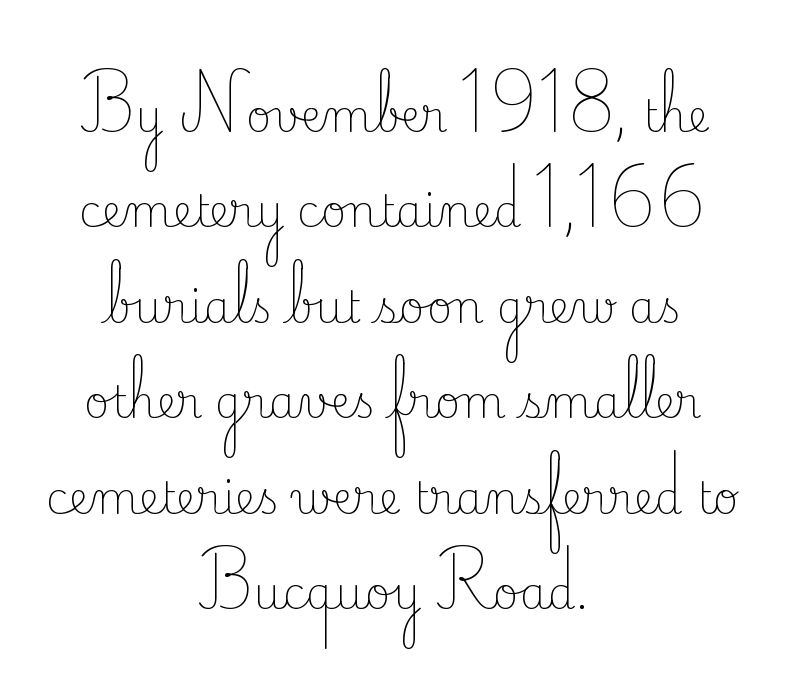
The image shows 44 px light serif type, upright; set centered, loose line spacing (2.17x), normal letter spacing, not underlined; low stroke contrast and a small x-height.
